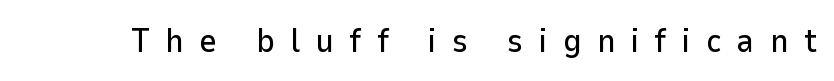
Q: Is the text italic (slanted)? A: No, it is upright.
Q: Is the typeface a serif or a sans-serif typeface? A: Sans-serif.
Q: Is the text underlined? A: No.
Q: Is the spacing between letters normal or unusually wide? A: Unusually wide.
Q: Width (condensed, normal, or wide)? A: Normal.
Q: Stroke contrast? A: Low.
Q: x-height? A: Medium.
Q: Monospaced? A: No.
